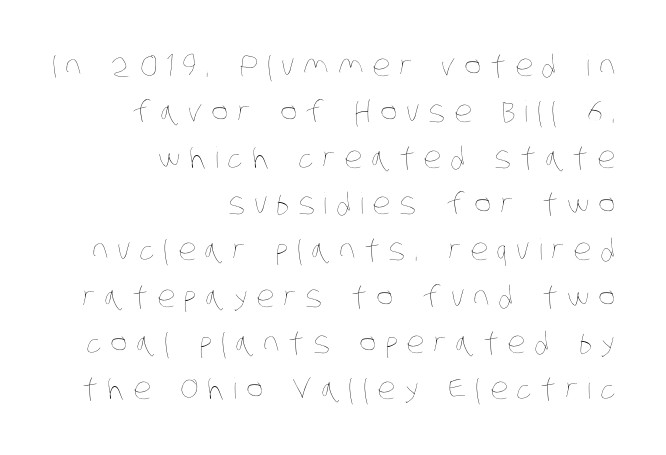
{"bold": "no", "weight": "thin", "width": "condensed", "stroke_contrast": "low", "x_height": "large", "monospaced": "no", "underline": "no", "align": "right", "line_spacing": "normal", "line_spacing_ratio": 1.59, "letter_spacing": "wide", "letter_spacing_em": 0.3, "glyph_px": 29}
